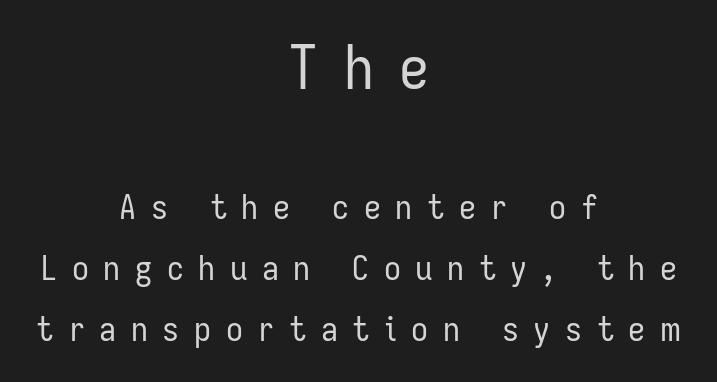
Q: Is the text bold? A: No.
Q: Is the text italic (slanted)? A: No, it is upright.
Q: Is the typeface a serif or a sans-serif typeface? A: Sans-serif.
Q: Is the text underlined? A: No.
Q: How is the paragraph aligned? A: Centered.
Q: Is the spacing between letters normal or unusually wide? A: Unusually wide.
Q: Which block of text is set in a larger size, the first (top) or the second (bottom)? A: The first (top) one.
Q: Width (condensed, normal, or wide)? A: Condensed.
Q: Stroke contrast? A: Low.
Q: x-height? A: Medium.
Q: Monospaced? A: No.
